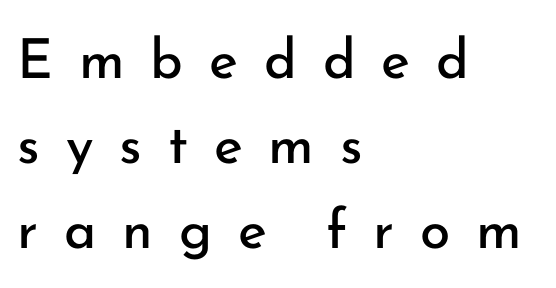
Q: Is the text bold? A: No.
Q: Is the text italic (slanted)? A: No, it is upright.
Q: Is the typeface a serif or a sans-serif typeface? A: Sans-serif.
Q: Is the text underlined? A: No.
Q: How is the paragraph aligned? A: Left-aligned.
Q: Is the spacing between letters normal or unusually wide? A: Unusually wide.
Q: Is the spacing between lines tight, normal or loose? A: Normal.
Q: Width (condensed, normal, or wide)? A: Normal.
Q: Stroke contrast? A: Low.
Q: x-height? A: Small.
Q: Monospaced? A: No.
